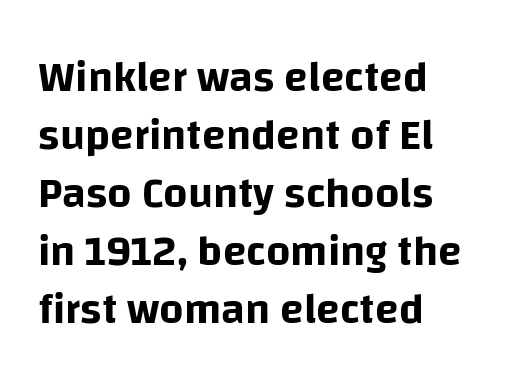
{"serif": "no", "italic": "no", "width": "normal", "stroke_contrast": "low", "x_height": "large", "monospaced": "no", "underline": "no", "align": "left", "line_spacing": "normal", "line_spacing_ratio": 1.35, "letter_spacing": "normal", "letter_spacing_em": 0.0, "glyph_px": 43}
